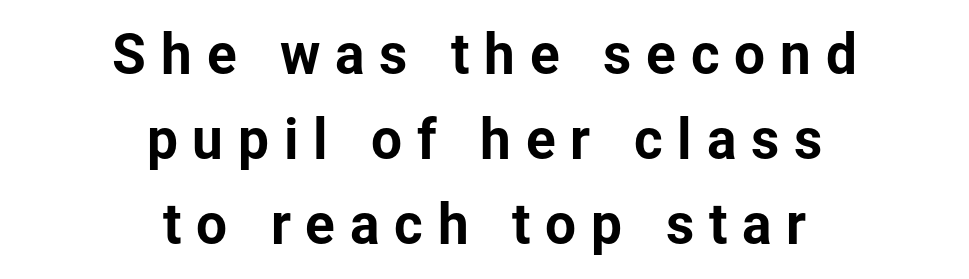
{"serif": "no", "italic": "no", "width": "normal", "stroke_contrast": "low", "x_height": "medium", "monospaced": "no", "underline": "no", "align": "center", "line_spacing": "normal", "line_spacing_ratio": 1.55, "letter_spacing": "wide", "letter_spacing_em": 0.27, "glyph_px": 55}
